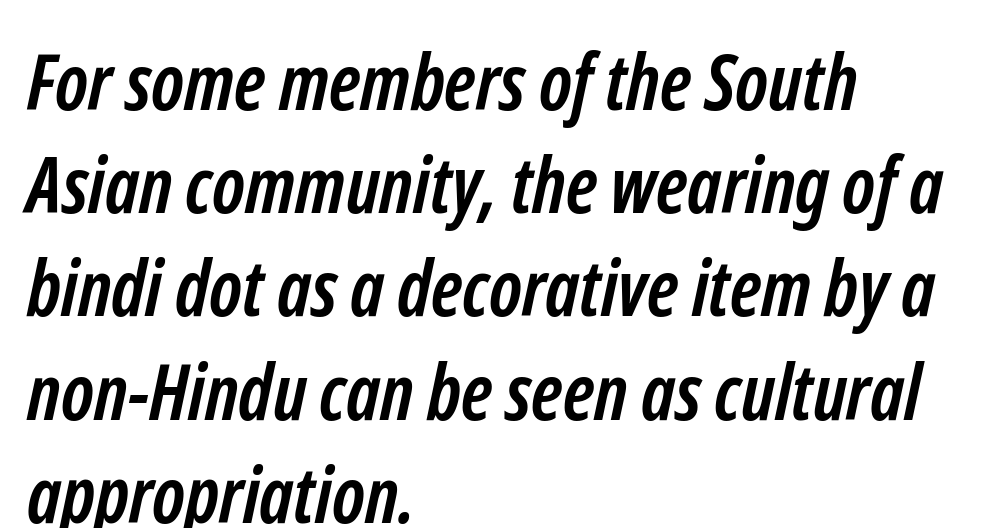
If you measured baseline to baseline, you'd find a middling distance. One-word summary of the alignment: left. Regarding serifs, this sample does without them. The strip under each line holds only bare page. Look at the tracking — it's just the regular setting, nothing added. You could not count columns in this text — the font is proportionally spaced.
